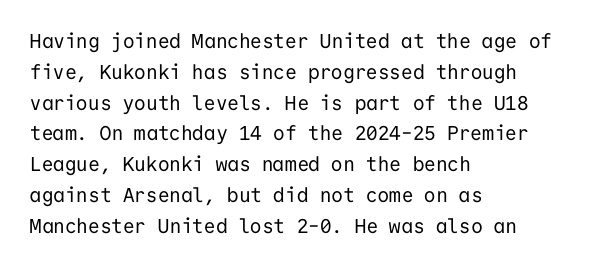
The image shows 20 px text type, upright; set left-aligned, normal line spacing (1.54x), normal letter spacing, not underlined.
